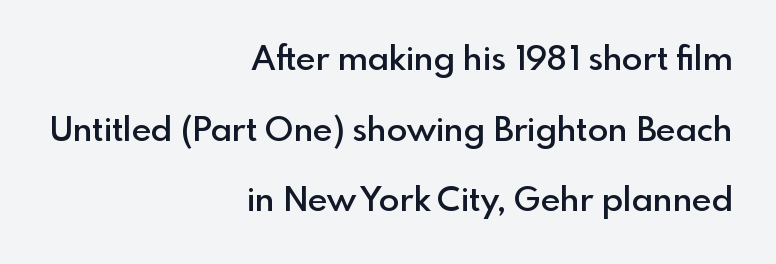
The image shows 34 px semibold sans-serif type, upright; set right-aligned, loose line spacing (2.08x), normal letter spacing, not underlined; a small x-height.
